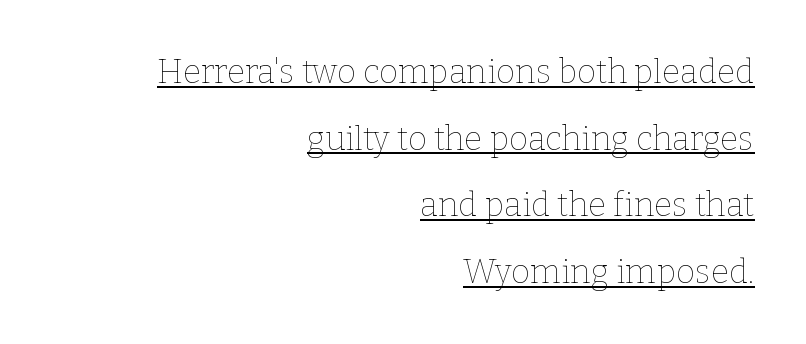
{"italic": "no", "bold": "no", "weight": "thin", "width": "normal", "stroke_contrast": "low", "x_height": "medium", "monospaced": "no", "underline": "yes", "align": "right", "line_spacing": "loose", "line_spacing_ratio": 2.02, "letter_spacing": "normal", "letter_spacing_em": 0.0, "glyph_px": 33}
